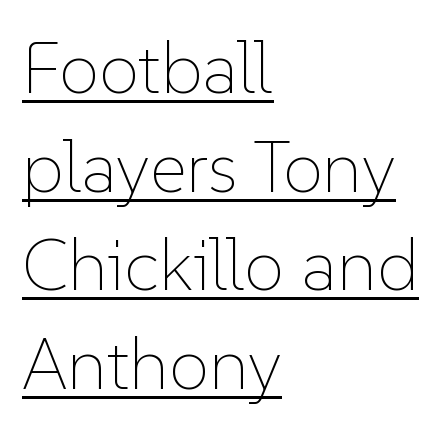
Q: Is the text bold? A: No.
Q: Is the text italic (slanted)? A: No, it is upright.
Q: Is the text underlined? A: Yes.
Q: How is the paragraph aligned? A: Left-aligned.
Q: Is the spacing between letters normal or unusually wide? A: Normal.
Q: Is the spacing between lines tight, normal or loose? A: Normal.
Q: Width (condensed, normal, or wide)? A: Normal.
Q: Stroke contrast? A: Low.
Q: x-height? A: Medium.
Q: Monospaced? A: No.
